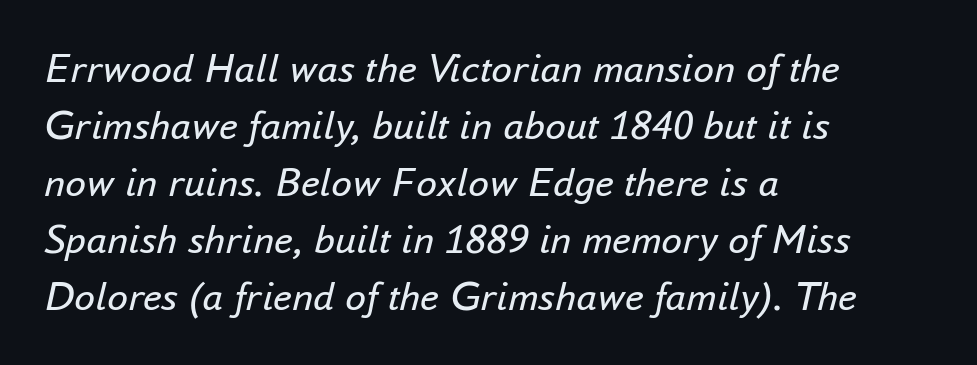
No chunkiness to these letters — they're not bold. Normally led — the rows are evenly, conventionally spaced. Glance below the letters and you will spot only blank space. Observe the ordinary spacing: letters are neighbours, not strangers. The font's italic variant was chosen for this text.
